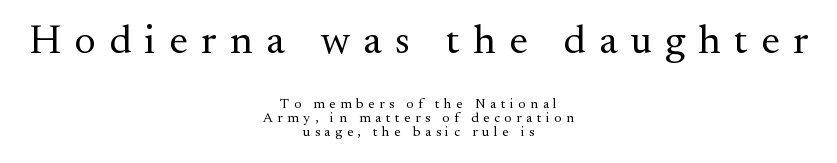
Q: Is the text bold? A: No.
Q: Is the text italic (slanted)? A: No, it is upright.
Q: Is the typeface a serif or a sans-serif typeface? A: Serif.
Q: Is the text underlined? A: No.
Q: How is the paragraph aligned? A: Centered.
Q: Is the spacing between letters normal or unusually wide? A: Unusually wide.
Q: Is the spacing between lines tight, normal or loose? A: Tight.
Q: Which block of text is set in a larger size, the first (top) or the second (bottom)? A: The first (top) one.
Q: Width (condensed, normal, or wide)? A: Normal.
Q: Stroke contrast? A: Medium.
Q: x-height? A: Small.
Q: Monospaced? A: No.
